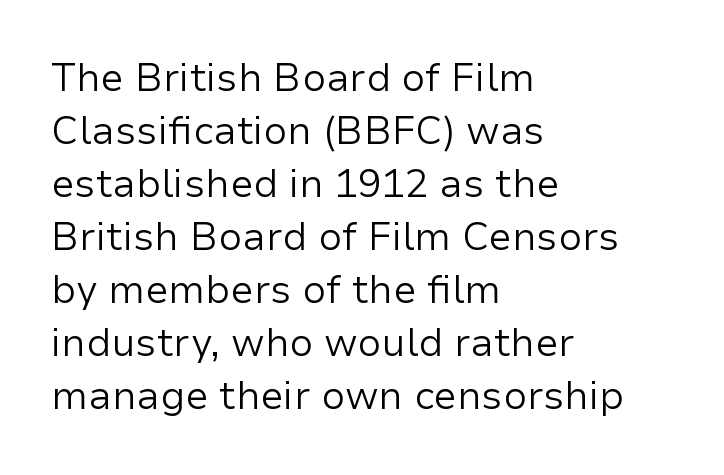
The image shows 39 px regular-weight sans-serif type, upright; set left-aligned, normal line spacing (1.36x), normal letter spacing, not underlined; low stroke contrast and a medium x-height.
